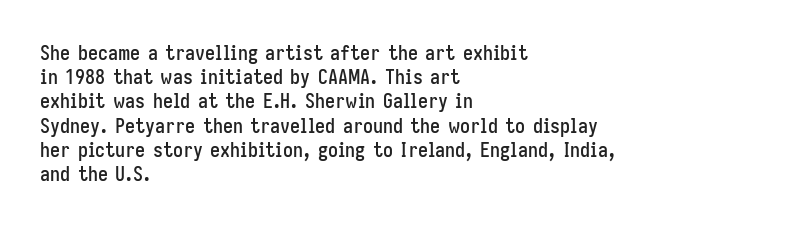
The image shows 20 px text type, upright; set left-aligned, line spacing 1.21x, normal letter spacing, not underlined.
